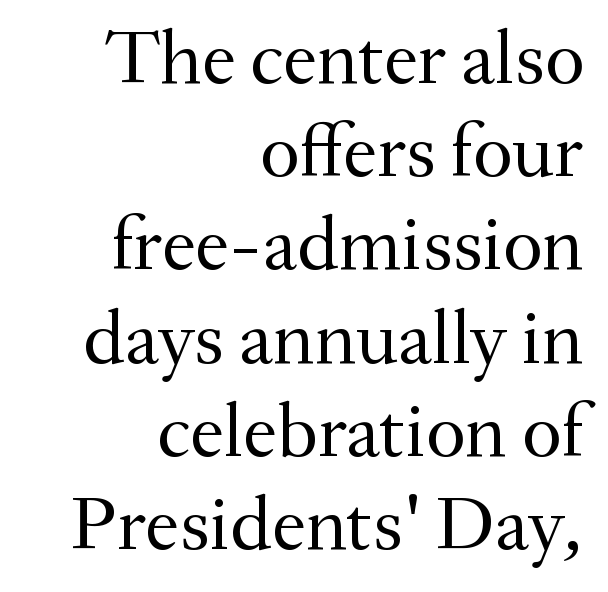
What stands out about the letter spacing? Nothing — it is the standard amount. Quick note: underline off. The typeface chosen for these lines features serifs. Horizontally, the lines are justified to the trailing edge only. No chunkiness to these letters — they're not bold.
